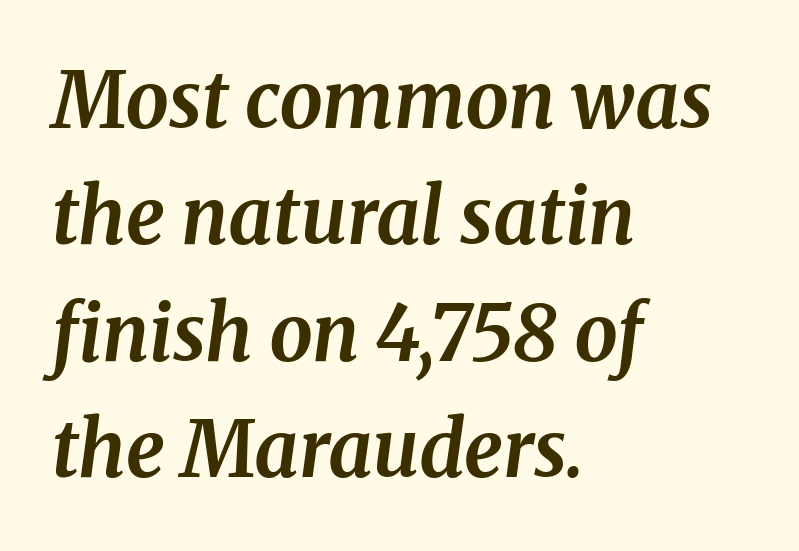
The face used here is proportionally spaced, like ordinary book or web type. Classification — serif. The space beneath each line is pristine and unruled. The passage shown is emphatically bold. Which margin do the lines hug? The left one — the right edge is uneven. The whole block is typeset with a tilt.
